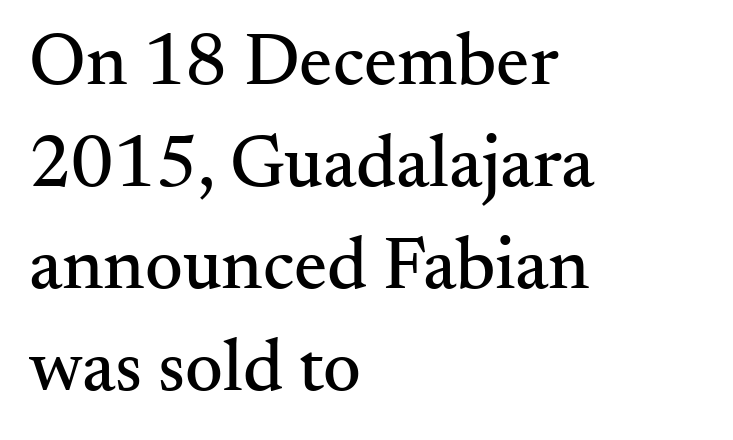
{"serif": "yes", "italic": "no", "width": "normal", "stroke_contrast": "medium", "x_height": "small", "monospaced": "no", "underline": "no", "align": "left", "line_spacing": "normal", "line_spacing_ratio": 1.38, "letter_spacing": "normal", "letter_spacing_em": 0.0, "glyph_px": 74}
